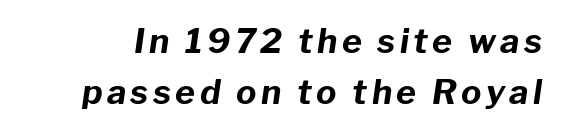
Q: Is the text bold? A: Yes.
Q: Is the text italic (slanted)? A: Yes, it leans right by about 8 degrees.
Q: Is the text underlined? A: No.
Q: Is the spacing between lines tight, normal or loose? A: Normal.
Q: Width (condensed, normal, or wide)? A: Normal.
Q: Stroke contrast? A: Low.
Q: x-height? A: Medium.
Q: Monospaced? A: No.
